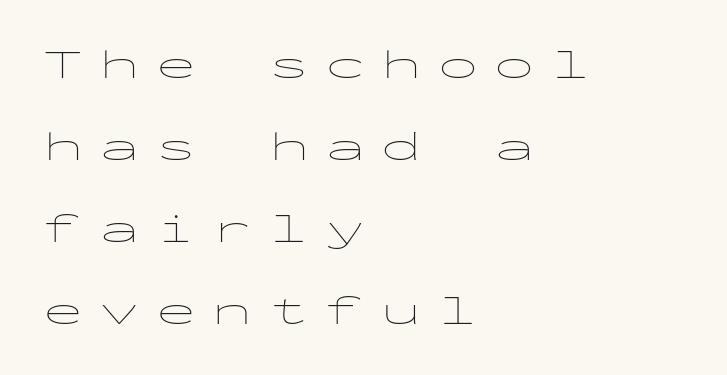
The image shows 40 px thin, wide sans-serif type, upright, monospaced; set left-aligned, loose line spacing (2.05x), unusually wide letter spacing (+0.41 em), not underlined; low stroke contrast and a medium x-height.
